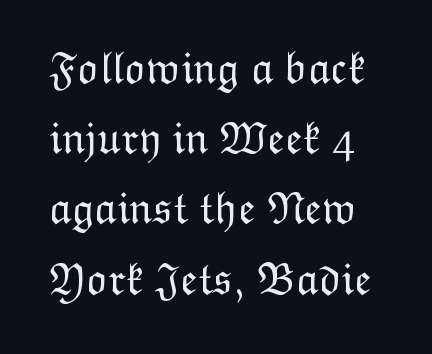
{"italic": "no", "bold": "no", "weight": "light", "width": "normal", "stroke_contrast": "low", "x_height": "medium", "monospaced": "no", "underline": "no", "line_spacing": "normal", "line_spacing_ratio": 1.56, "letter_spacing": "normal", "letter_spacing_em": 0.0, "glyph_px": 45}
